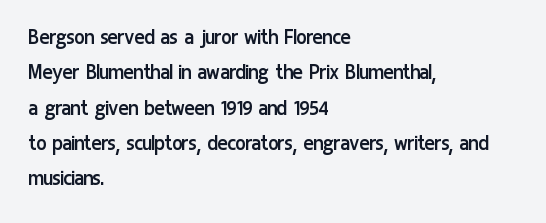
Q: Is the text bold? A: No.
Q: Is the text italic (slanted)? A: No, it is upright.
Q: Is the text underlined? A: No.
Q: How is the paragraph aligned? A: Left-aligned.
Q: Is the spacing between letters normal or unusually wide? A: Normal.
Q: Is the spacing between lines tight, normal or loose? A: Normal.
